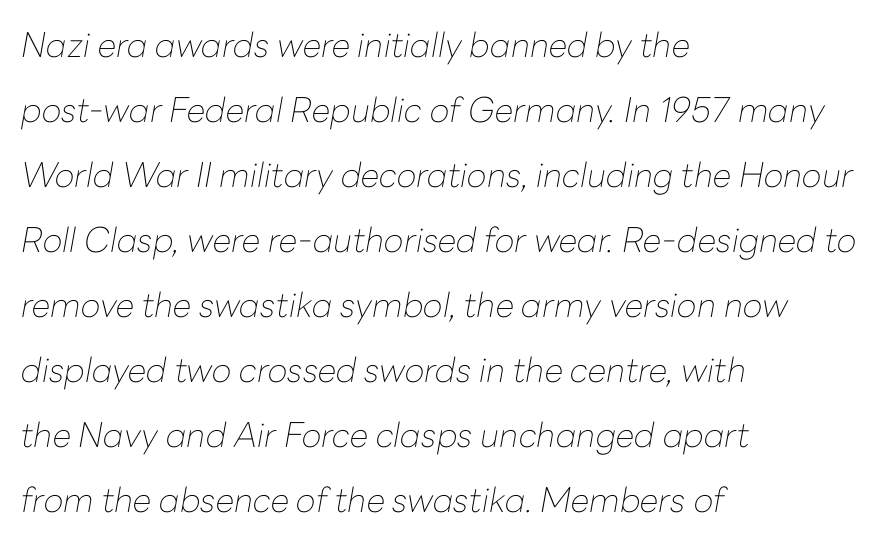
Q: Is the text bold? A: No.
Q: Is the text italic (slanted)? A: Yes, it leans right by about 10 degrees.
Q: Is the text underlined? A: No.
Q: How is the paragraph aligned? A: Left-aligned.
Q: Is the spacing between letters normal or unusually wide? A: Normal.
Q: Is the spacing between lines tight, normal or loose? A: Loose.
Q: Width (condensed, normal, or wide)? A: Normal.
Q: Stroke contrast? A: Low.
Q: x-height? A: Medium.
Q: Monospaced? A: No.
